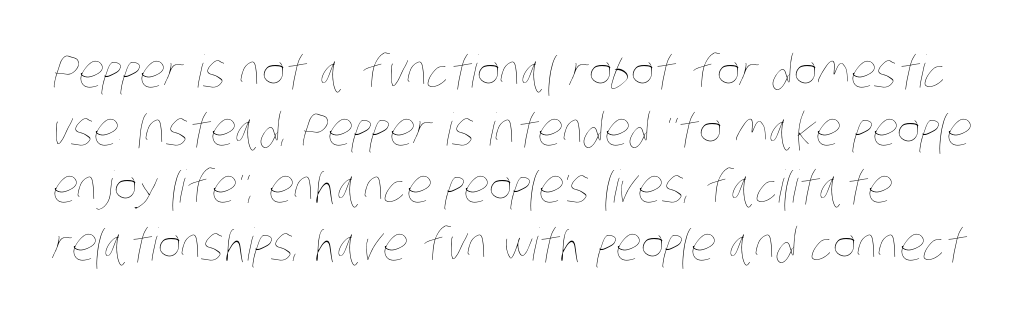
Reading down the column, the eye jumps a familiar distance to each next line. No word sits above an underline. This sample has the flowing, uneven cadence of proportional lettering. The passage shown is not bold in any degree. The type is set solid horizontally, with unmodified tracking.
